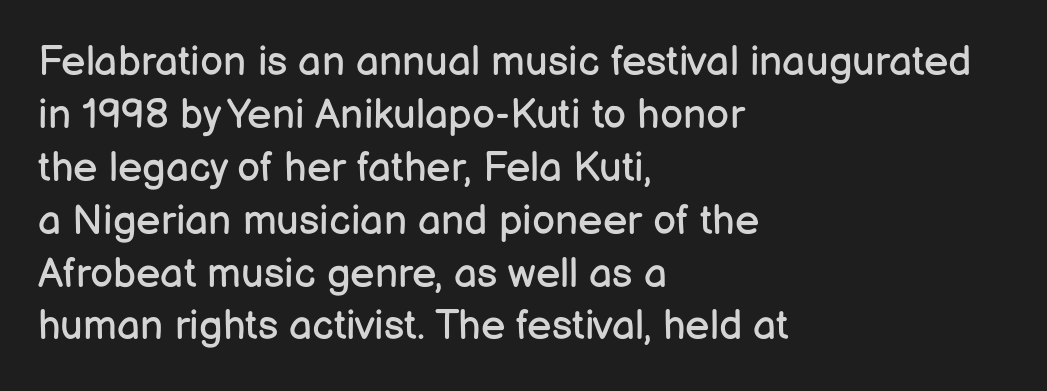
Does the copy run flush right? No — it runs flush left. This reads as an unemphasized weight, regular at the heaviest. The face used here is proportionally spaced, like ordinary book or web type. Bare-footed words on every line.
